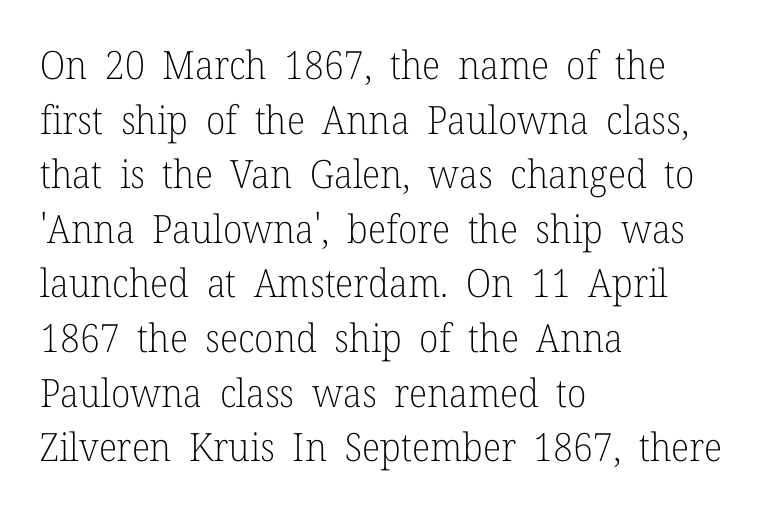
Does the copy run flush right? No — it runs flush left. Serif or sans? Serif — the stroke terminals have little feet. Think of a printed novel: that variable character pitch is what you see here. Each new line begins a customary step beneath the previous one. The weight would be labelled regular, book, light, or lighter still.
